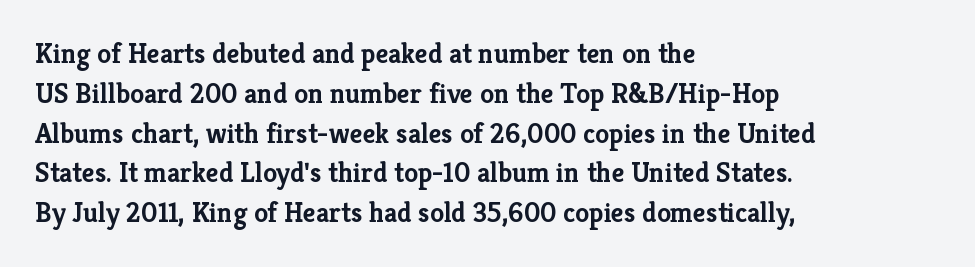
{"serif": "yes", "italic": "no", "bold": "yes", "weight": "semibold", "width": "normal", "stroke_contrast": "low", "x_height": "medium", "monospaced": "no", "underline": "no", "align": "left", "line_spacing": "normal", "line_spacing_ratio": 1.42, "letter_spacing": "normal", "letter_spacing_em": 0.0, "glyph_px": 28}
